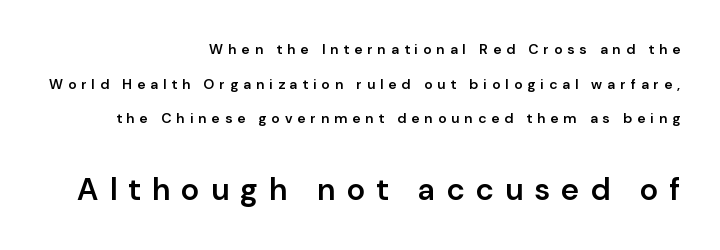
The image shows 31 px semibold sans-serif type, upright; set right-aligned, loose line spacing (2.47x), unusually wide letter spacing (+0.36 em), not underlined; the second (bottom) block is 2.21x larger; low stroke contrast and a medium x-height.
